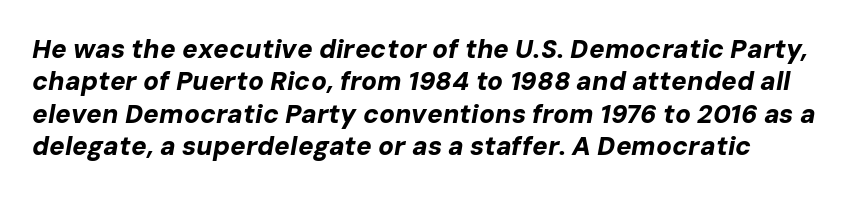
The designer left line spacing at the default. Rendered with sloped, italic letterforms. Notice how thick the strokes are: this is what a full bold looks like. All the whitespace from short lines collects on the right. The letters sit at their default tracking, neither squeezed nor spread. A clean baseline with only descenders dipping below it.
